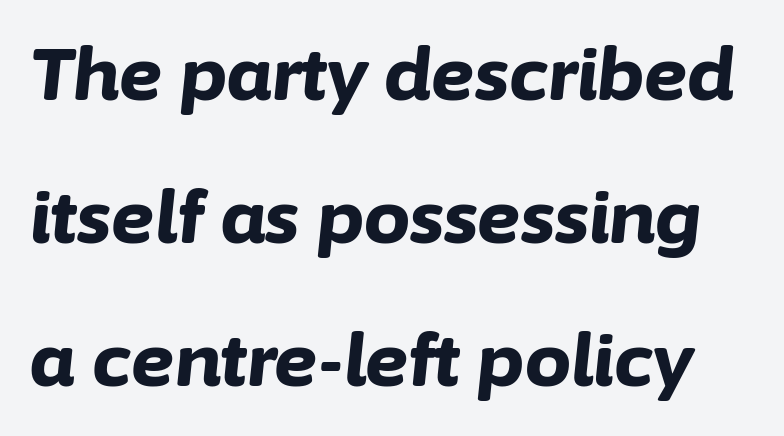
Plenty of ink on the page — the face is bold. The passage shown is typed in a proportional face where columns would drift. Leading is clearly above the norm, producing a sparse column. Compared with ordinary roman type, these characters are visibly tilted. The type is set solid horizontally, with unmodified tracking. A clean baseline with only descenders dipping below it.
